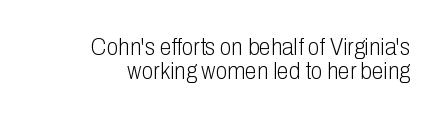
{"italic": "no", "bold": "no", "underline": "no", "align": "right", "line_spacing": "tight", "line_spacing_ratio": 1.01, "letter_spacing": "normal", "letter_spacing_em": 0.0, "glyph_px": 24}
